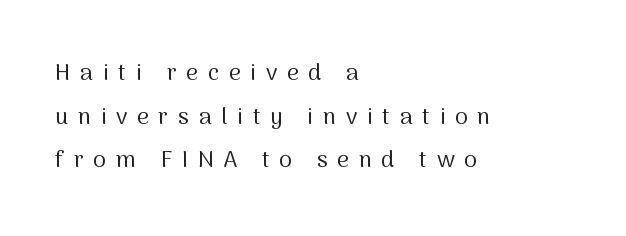
The setting favours the left margin, as ordinary paragraphs usually do. How are the letters spaced? Widely, with obvious added tracking. Upright lettering throughout. A light-to-regular cut is what we see here. The string is rendered with underlining switched off.
